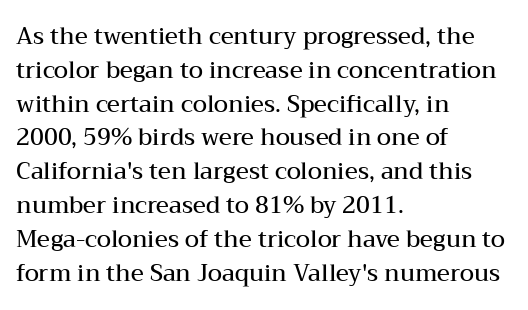
Upright lettering throughout. Reading down the block, your eye returns to a fixed left position each line. Strokes here are thickened, but only to semibold level. Evenly set lines give the paragraph a standard silhouette. Standard letterfit; no display-style spreading of the glyphs. Clear beneath every line of the passage.
